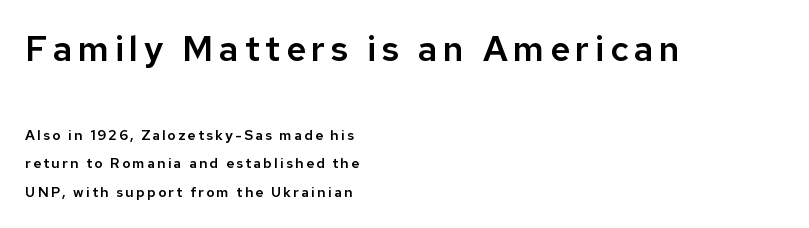
The image shows 35 px sans-serif type, upright; set left-aligned, loose line spacing (2.05x), not underlined; the first (top) block is 2.5x larger; low stroke contrast and a medium x-height.
